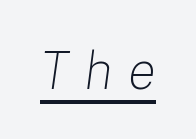
Here the glyphs are tracked loosely, breaking word shapes into spaced letters. The specimen reads as italic at a glance. Bold? No — there's no thickening of the strokes. The face used here is proportionally spaced, like ordinary book or web type.
